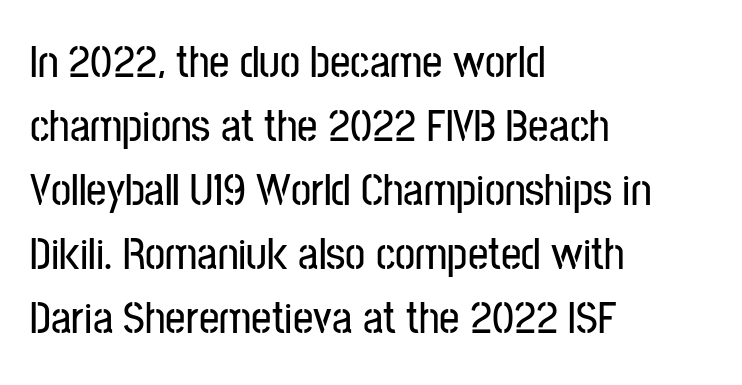
These lines were composed using upright roman letters. A typesetter would call this proportional, since set widths differ per character. The letters sit at their default tracking, neither squeezed nor spread. The words here are not underlined. Examine the stroke ends and you'll find no serifs. The leading is moderate, giving the passage an even texture.
